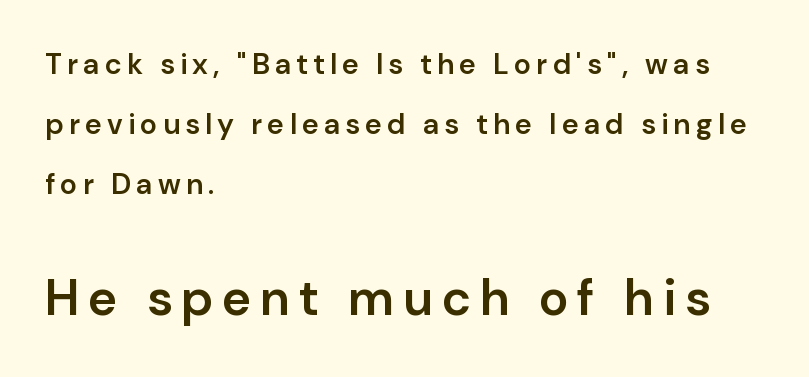
Lines of text with bare space underneath. Nope, not italic — everything's standing straight. Summary of vertical rhythm: relaxed, with wide interline spacing. No feet cap the strokes, marking this as sans-serif type. Horizontal alignment here is leftward, the default for most running prose.
